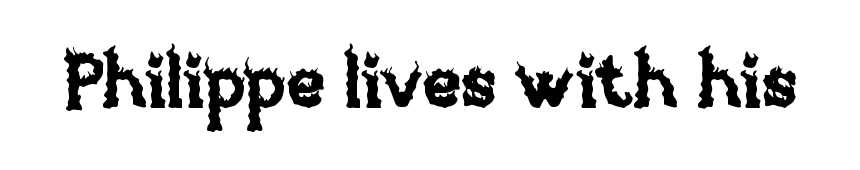
Letters rest on an invisible, unmarked baseline. These lines are rendered in a variable-pitch font. It's the straight-up-and-down kind of type. How are the letters spaced? Ordinarily, with no added tracking.
